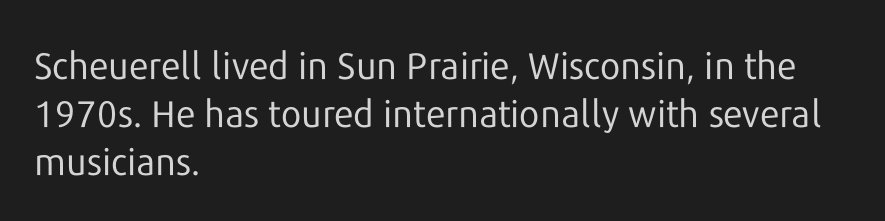
The image shows 37 px regular-weight sans-serif type, upright; set left-aligned, normal line spacing (1.3x), normal letter spacing, not underlined; low stroke contrast and a medium x-height.
